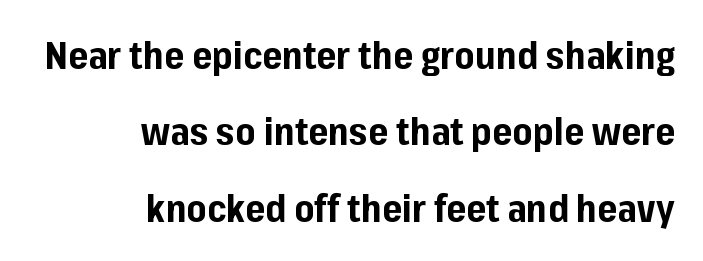
Each letter's strokes conclude bluntly, with no projecting serifs. The rendering uses natural spacing where letterforms have individual widths. This sample is right-justified, so line beginnings fall wherever the words allow. Vertical spacing — loose. Decoration check: the copy has no underline. Ascenders rise straight up at ninety degrees.
